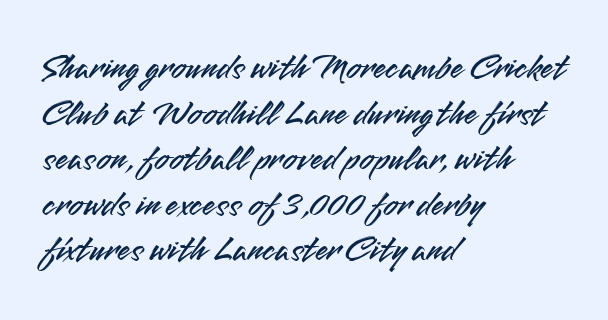
{"serif": "no", "width": "normal", "stroke_contrast": "medium", "x_height": "small", "monospaced": "no", "underline": "no", "align": "left", "line_spacing_ratio": 1.23, "letter_spacing": "normal", "letter_spacing_em": 0.0, "glyph_px": 37}
